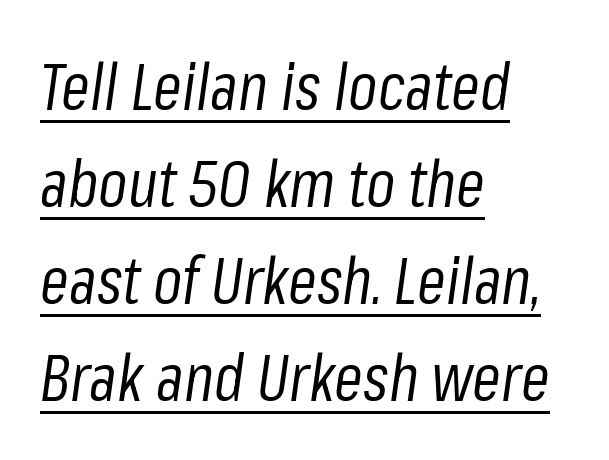
Spacing verdict: proportional, widths tailored to each character. The text block is weighted toward the left margin, trailing off unevenly rightward. Compared with a typical body face, this is equally light or lighter still. Leading matches the norm, producing a regular column. Observe the lean: these are italic letterforms. This sample uses plain, unmodified letter spacing.
